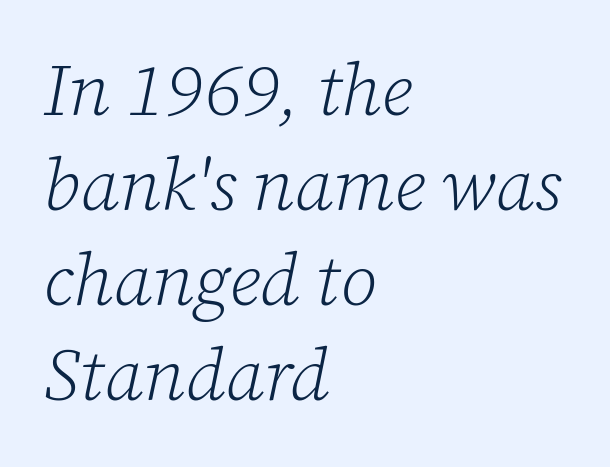
The image shows 73 px light serif type, italic (leaning right); set left-aligned, normal line spacing (1.3x), normal letter spacing, not underlined; low stroke contrast and a medium x-height.
